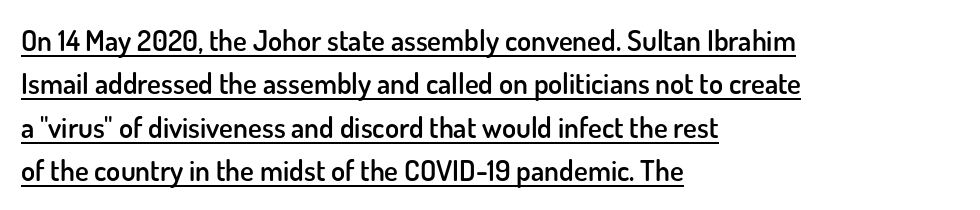
Q: Is the text bold? A: Semi-bold.
Q: Is the text italic (slanted)? A: No, it is upright.
Q: Is the typeface a serif or a sans-serif typeface? A: Sans-serif.
Q: Is the text underlined? A: Yes.
Q: How is the paragraph aligned? A: Left-aligned.
Q: Is the spacing between letters normal or unusually wide? A: Normal.
Q: Is the spacing between lines tight, normal or loose? A: Normal.
Q: Width (condensed, normal, or wide)? A: Normal.
Q: Stroke contrast? A: Low.
Q: x-height? A: Small.
Q: Monospaced? A: No.
